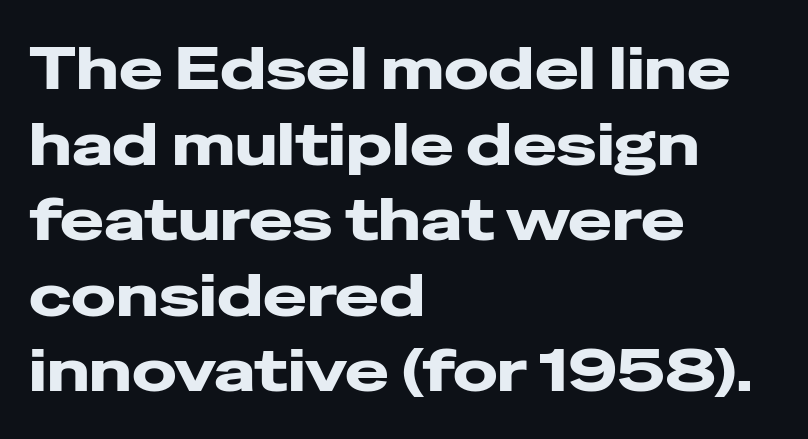
{"serif": "no", "italic": "no", "bold": "yes", "weight": "heavy", "width": "wide", "stroke_contrast": "low", "x_height": "medium", "monospaced": "no", "underline": "no", "align": "left", "line_spacing": "normal", "line_spacing_ratio": 1.28, "letter_spacing": "normal", "letter_spacing_em": 0.0, "glyph_px": 59}
